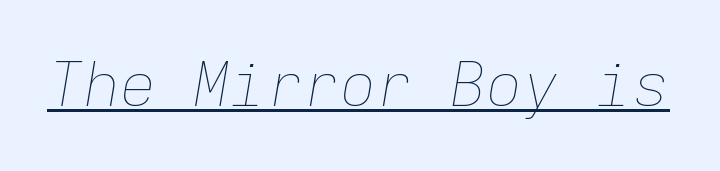
A typesetter would mark this as italic. The rendering uses the underline text-decoration. The face used here is monospaced, like something from a code editor. Summary of weight: not heavy and not bold.
